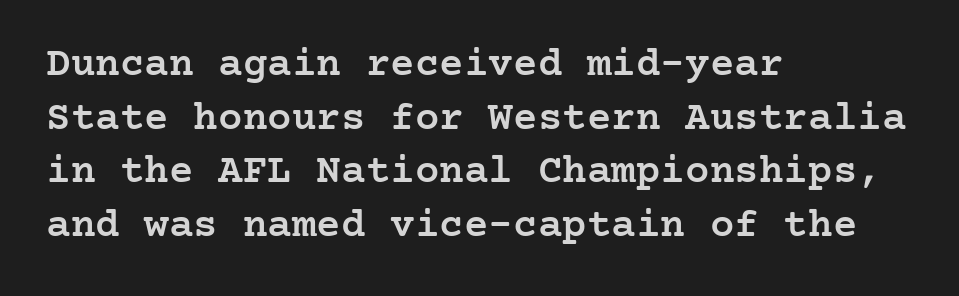
The image shows 41 px semibold serif type, upright; set left-aligned, normal line spacing (1.31x), normal letter spacing, not underlined; low stroke contrast and a medium x-height.
